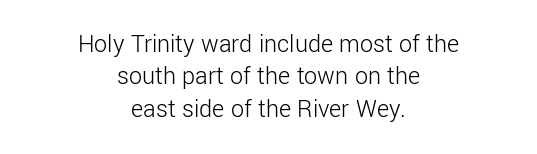
The typesetter chose a symmetrical, centered arrangement here. The rendering uses a moderate line-height, typical for paragraphs. The face used here is rendered with its standard letterfit. Does the lettering tilt? It doesn't — this is upright. The space directly below the letters is spotless.
